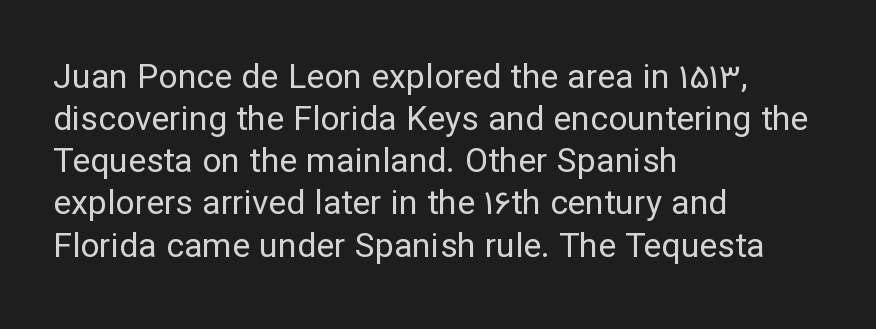
Q: Is the text bold? A: No.
Q: Is the text italic (slanted)? A: No, it is upright.
Q: Is the typeface a serif or a sans-serif typeface? A: Sans-serif.
Q: Is the text underlined? A: No.
Q: How is the paragraph aligned? A: Left-aligned.
Q: Is the spacing between letters normal or unusually wide? A: Normal.
Q: Width (condensed, normal, or wide)? A: Normal.
Q: Stroke contrast? A: Low.
Q: x-height? A: Medium.
Q: Monospaced? A: No.
